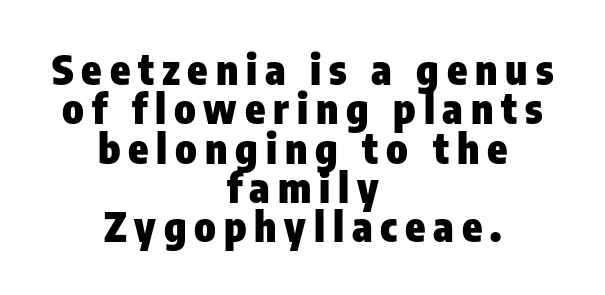
Q: Is the text bold? A: Yes.
Q: Is the text italic (slanted)? A: No, it is upright.
Q: Is the typeface a serif or a sans-serif typeface? A: Sans-serif.
Q: Is the text underlined? A: No.
Q: How is the paragraph aligned? A: Centered.
Q: Is the spacing between lines tight, normal or loose? A: Tight.
Q: Width (condensed, normal, or wide)? A: Condensed.
Q: Stroke contrast? A: Low.
Q: x-height? A: Medium.
Q: Monospaced? A: No.
